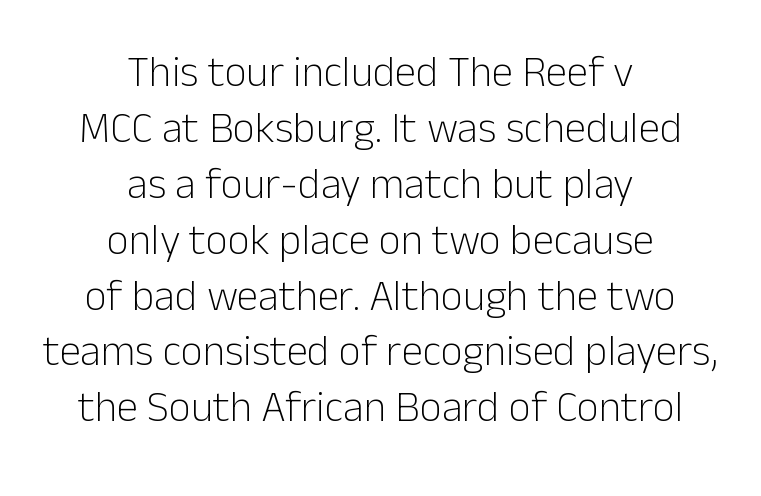
Q: Is the text bold? A: No.
Q: Is the text italic (slanted)? A: No, it is upright.
Q: Is the typeface a serif or a sans-serif typeface? A: Sans-serif.
Q: Is the text underlined? A: No.
Q: How is the paragraph aligned? A: Centered.
Q: Is the spacing between letters normal or unusually wide? A: Normal.
Q: Is the spacing between lines tight, normal or loose? A: Normal.
Q: Width (condensed, normal, or wide)? A: Normal.
Q: Stroke contrast? A: Low.
Q: x-height? A: Medium.
Q: Monospaced? A: No.
